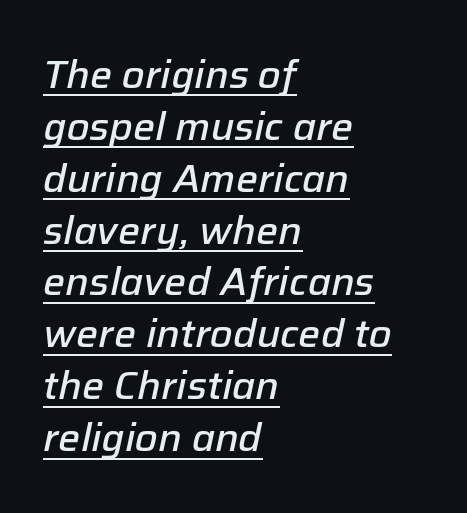
The image shows 39 px semibold type, italic (leaning right); set left-aligned, normal line spacing (1.33x), normal letter spacing, underlined; low stroke contrast and a medium x-height.
